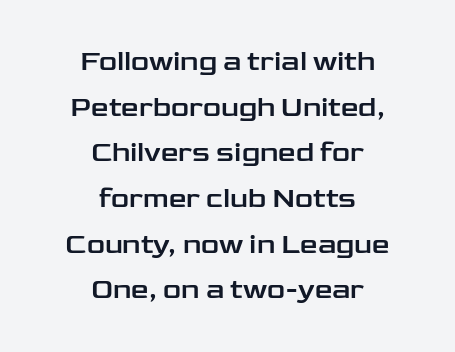
Q: Is the text italic (slanted)? A: No, it is upright.
Q: Is the typeface a serif or a sans-serif typeface? A: Sans-serif.
Q: Is the text underlined? A: No.
Q: How is the paragraph aligned? A: Centered.
Q: Is the spacing between letters normal or unusually wide? A: Normal.
Q: Is the spacing between lines tight, normal or loose? A: Normal.
Q: Width (condensed, normal, or wide)? A: Wide.
Q: Stroke contrast? A: Low.
Q: x-height? A: Medium.
Q: Monospaced? A: No.
